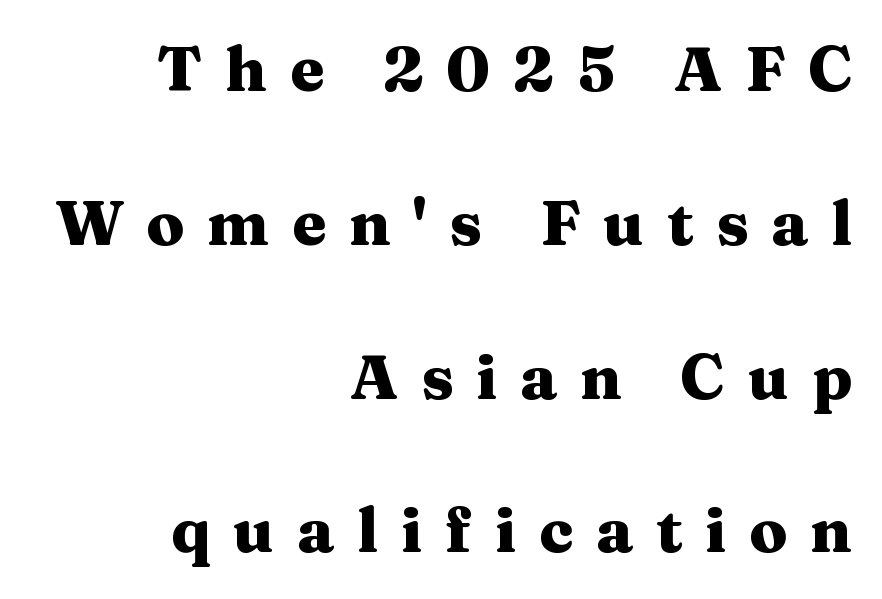
Q: Is the text bold? A: Yes.
Q: Is the text italic (slanted)? A: No, it is upright.
Q: Is the typeface a serif or a sans-serif typeface? A: Serif.
Q: Is the text underlined? A: No.
Q: How is the paragraph aligned? A: Right-aligned.
Q: Is the spacing between letters normal or unusually wide? A: Unusually wide.
Q: Is the spacing between lines tight, normal or loose? A: Loose.
Q: Width (condensed, normal, or wide)? A: Wide.
Q: Stroke contrast? A: Medium.
Q: x-height? A: Medium.
Q: Monospaced? A: No.
